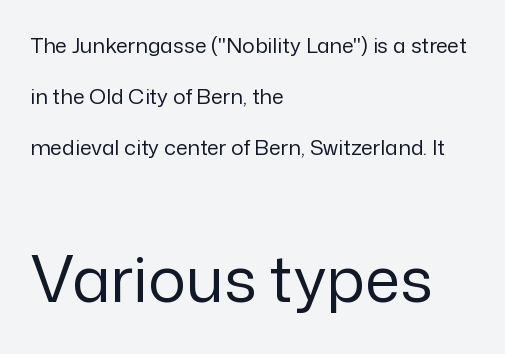
Q: Is the text bold? A: No.
Q: Is the text italic (slanted)? A: No, it is upright.
Q: Is the typeface a serif or a sans-serif typeface? A: Sans-serif.
Q: Is the text underlined? A: No.
Q: How is the paragraph aligned? A: Left-aligned.
Q: Is the spacing between letters normal or unusually wide? A: Normal.
Q: Is the spacing between lines tight, normal or loose? A: Loose.
Q: Which block of text is set in a larger size, the first (top) or the second (bottom)? A: The second (bottom) one.
Q: Width (condensed, normal, or wide)? A: Normal.
Q: Stroke contrast? A: Low.
Q: x-height? A: Medium.
Q: Monospaced? A: No.
